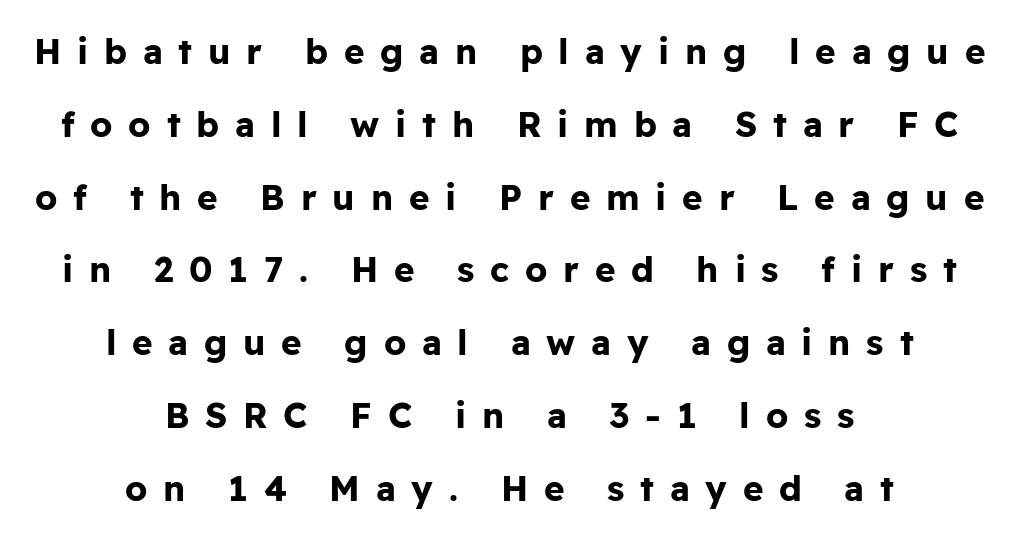
Strokes here are thick enough to call this a true bold. Style check: upright. You can tell from the bare stems that sans-serif type was used. Looks like regular typesetting: each glyph gets only the width it needs.
